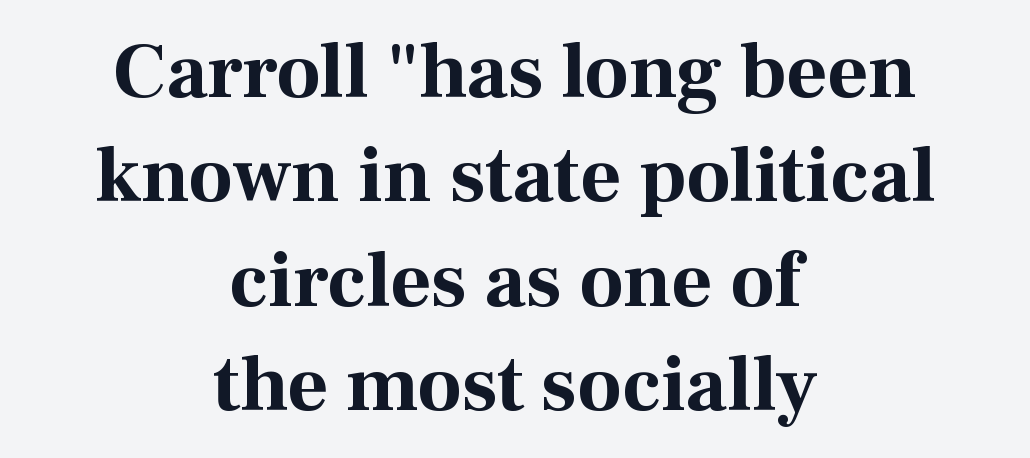
The lines are quadded center. Observe the serifs anchoring each vertical stroke in this sample. The zone under the glyphs is completely vacant. Do the letters lean? They stand straight.
